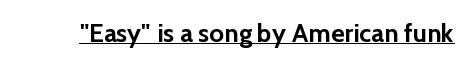
Q: Is the text bold? A: Yes.
Q: Is the text italic (slanted)? A: No, it is upright.
Q: Is the text underlined? A: Yes.
Q: Is the spacing between letters normal or unusually wide? A: Normal.
